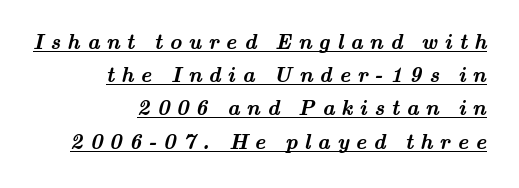
{"bold": "yes", "underline": "yes", "align": "right", "line_spacing": "normal", "line_spacing_ratio": 1.58, "letter_spacing": "wide", "letter_spacing_em": 0.33, "glyph_px": 21}
